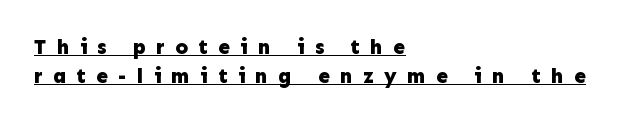
Q: Is the text bold? A: Yes.
Q: Is the text italic (slanted)? A: No, it is upright.
Q: Is the text underlined? A: Yes.
Q: How is the paragraph aligned? A: Left-aligned.
Q: Is the spacing between letters normal or unusually wide? A: Unusually wide.
Q: Is the spacing between lines tight, normal or loose? A: Normal.
